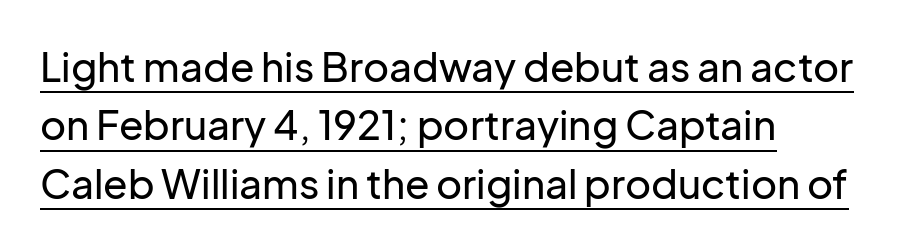
{"serif": "no", "italic": "no", "width": "normal", "stroke_contrast": "low", "x_height": "medium", "monospaced": "no", "underline": "yes", "align": "left", "line_spacing": "normal", "line_spacing_ratio": 1.46, "letter_spacing": "normal", "letter_spacing_em": 0.0, "glyph_px": 40}
